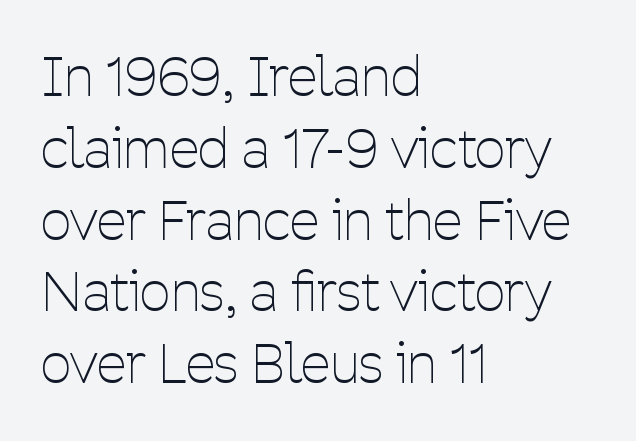
The type sits square on the baseline with zero lean. Type style note: lacks serifs. All the whitespace from short lines collects on the right. The strip under each line holds only bare page. Note the varied advance widths — an 'i' is clearly narrower than an 'm'.
